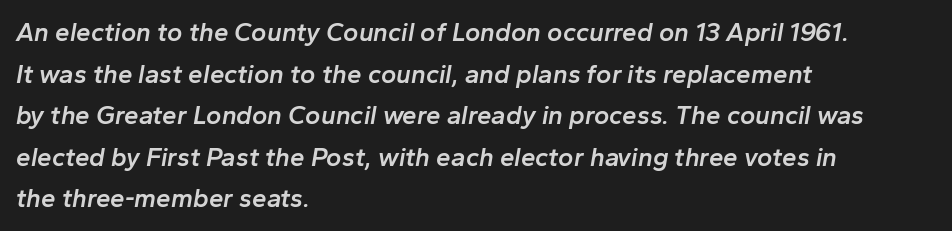
{"italic": "yes", "lean": "right", "slant_degrees": 10, "bold": "semi", "underline": "no", "align": "left", "line_spacing": "normal", "line_spacing_ratio": 1.6, "letter_spacing": "normal", "letter_spacing_em": 0.0, "glyph_px": 26}
